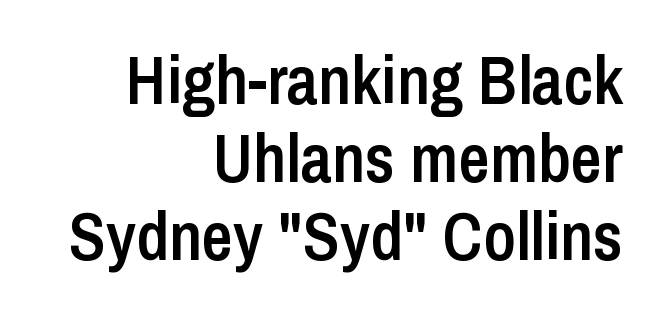
The image shows 68 px semibold, condensed sans-serif type, upright; set right-aligned, tight line spacing (1.15x), normal letter spacing, not underlined; low stroke contrast and a medium x-height.
